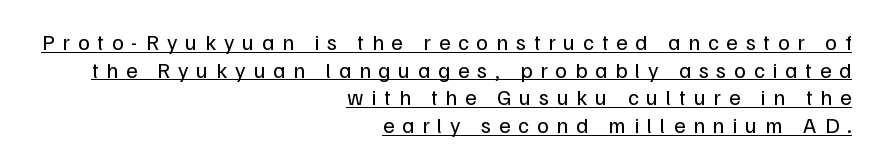
{"italic": "no", "bold": "no", "underline": "yes", "align": "right", "line_spacing": "normal", "line_spacing_ratio": 1.26, "letter_spacing": "wide", "letter_spacing_em": 0.36, "glyph_px": 22}
